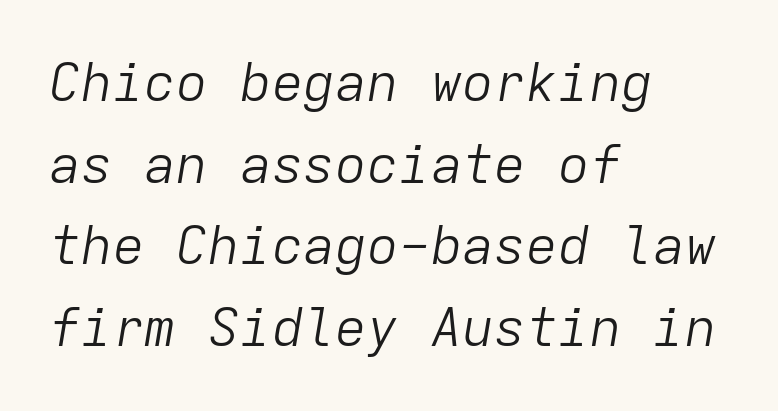
Leading: standard. The rendering applies a slant to the glyphs. The horizontal fit of the characters is conventional and even. Stems here are at most as thick as an everyday book face.
